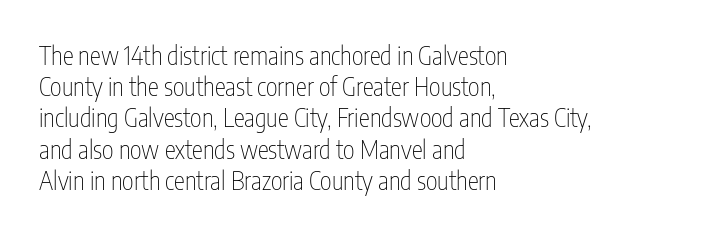
The image shows 25 px text type, upright; set left-aligned, normal line spacing (1.25x), normal letter spacing, not underlined.
